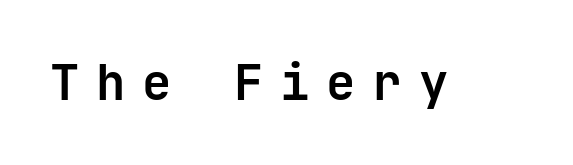
{"serif": "no", "italic": "no", "bold": "yes", "weight": "bold", "width": "normal", "stroke_contrast": "low", "x_height": "medium", "monospaced": "yes", "underline": "no", "letter_spacing": "wide", "letter_spacing_em": 0.34, "glyph_px": 49}
